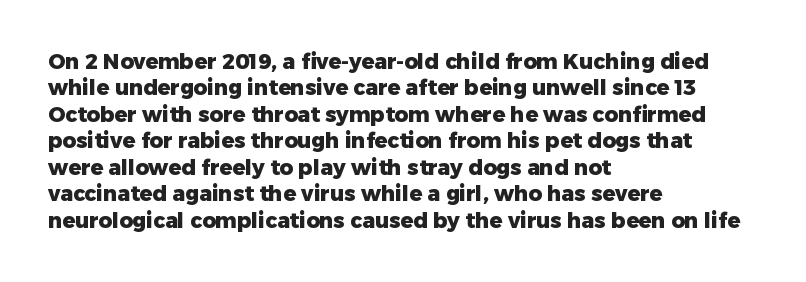
What weight is shown? A full bold with thick strokes. The lettering holds an erect, upright posture throughout. Plain, unruled lines of type. The rendering keeps characters at their native spacing. Leading: standard.
